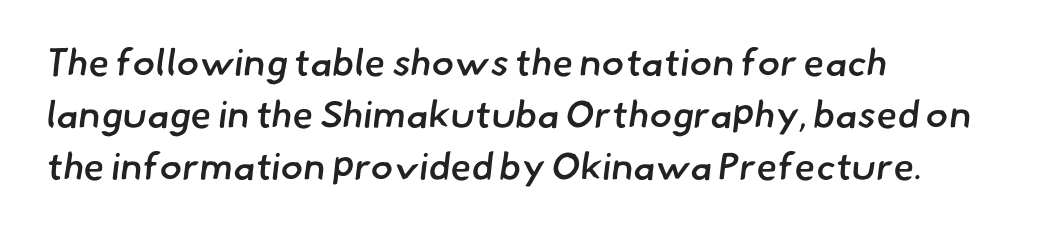
{"serif": "no", "bold": "semi", "weight": "semibold", "width": "normal", "stroke_contrast": "low", "x_height": "small", "monospaced": "no", "underline": "no", "align": "left", "line_spacing": "normal", "line_spacing_ratio": 1.37, "letter_spacing": "normal", "letter_spacing_em": 0.0, "glyph_px": 38}
